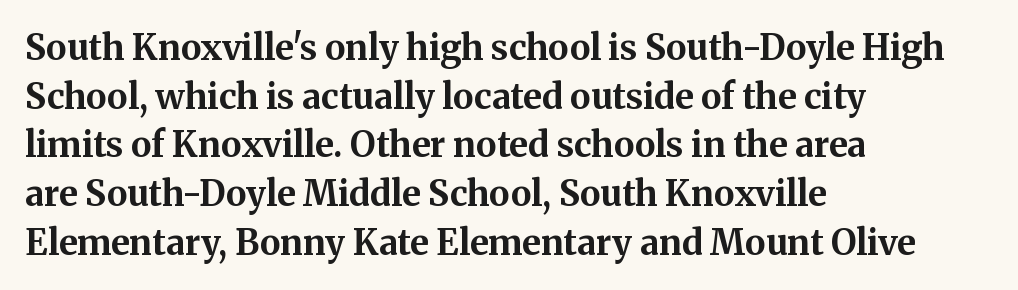
The space beneath each line is pristine and unruled. The letters advance in unequal steps, a hallmark of proportional type. The horizontal fit of the characters is conventional and even. Caption: bold face, heavy strokes. Teacher's note: observe the even left margin — that is flush-left alignment. Does the lettering tilt? It doesn't — this is upright.
